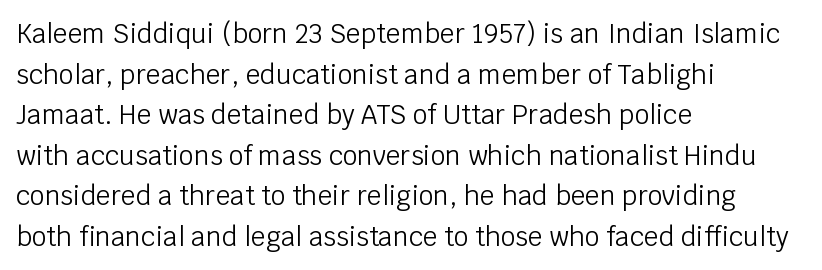
The zone under the glyphs is completely vacant. Letters have the restrained weight of plain body copy at most. Line beginnings align vertically; line endings do not. The gaps between neighbouring characters are ordinary and unremarkable.
